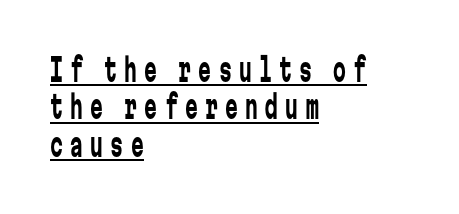
{"serif": "no", "italic": "no", "bold": "no", "weight": "regular", "width": "condensed", "stroke_contrast": "low", "x_height": "medium", "monospaced": "yes", "underline": "yes", "align": "left", "line_spacing_ratio": 1.17, "letter_spacing": "wide", "letter_spacing_em": 0.23, "glyph_px": 32}
